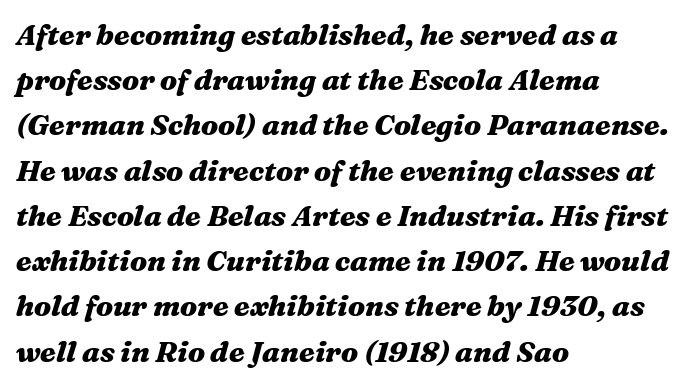
Q: Is the text bold? A: Yes.
Q: Is the text italic (slanted)? A: Yes, it leans right by about 16 degrees.
Q: Is the text underlined? A: No.
Q: How is the paragraph aligned? A: Left-aligned.
Q: Is the spacing between letters normal or unusually wide? A: Normal.
Q: Is the spacing between lines tight, normal or loose? A: Normal.
Q: Width (condensed, normal, or wide)? A: Wide.
Q: Stroke contrast? A: Medium.
Q: x-height? A: Medium.
Q: Monospaced? A: No.
